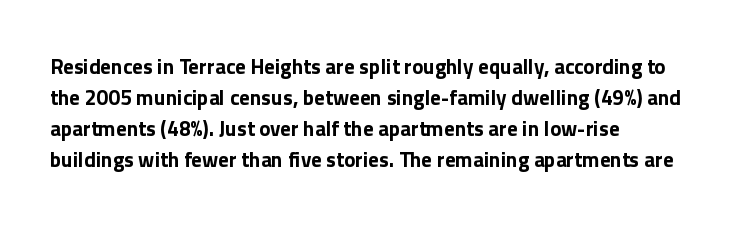
Posture: vertical. A classic flush-left, rag-right setting is used for this passage. Horizontal bands of white between lines are of average thickness. Each word holds together tightly as a unit, with standard inter-letter gaps. The font is running at its bold setting.
